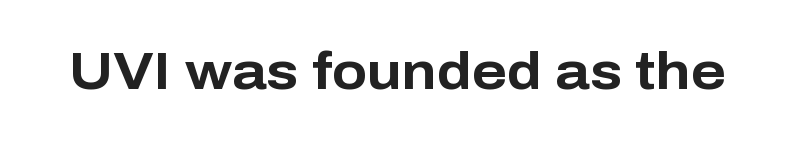
Q: Is the text bold? A: Yes.
Q: Is the text italic (slanted)? A: No, it is upright.
Q: Is the typeface a serif or a sans-serif typeface? A: Sans-serif.
Q: Is the text underlined? A: No.
Q: Is the spacing between letters normal or unusually wide? A: Normal.
Q: Width (condensed, normal, or wide)? A: Normal.
Q: Stroke contrast? A: Low.
Q: x-height? A: Medium.
Q: Monospaced? A: No.
